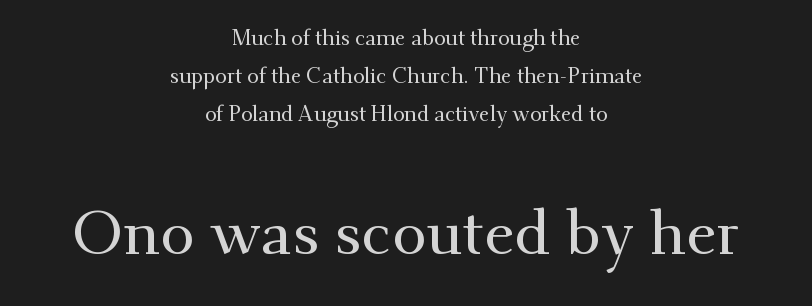
Q: Is the text italic (slanted)? A: No, it is upright.
Q: Is the typeface a serif or a sans-serif typeface? A: Serif.
Q: Is the text underlined? A: No.
Q: How is the paragraph aligned? A: Centered.
Q: Is the spacing between letters normal or unusually wide? A: Normal.
Q: Which block of text is set in a larger size, the first (top) or the second (bottom)? A: The second (bottom) one.
Q: Width (condensed, normal, or wide)? A: Normal.
Q: Stroke contrast? A: Medium.
Q: x-height? A: Small.
Q: Monospaced? A: No.
